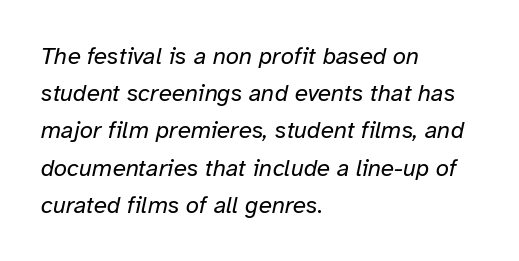
The image shows 24 px text type, italic (leaning right); set left-aligned, normal line spacing (1.55x), normal letter spacing, not underlined.
